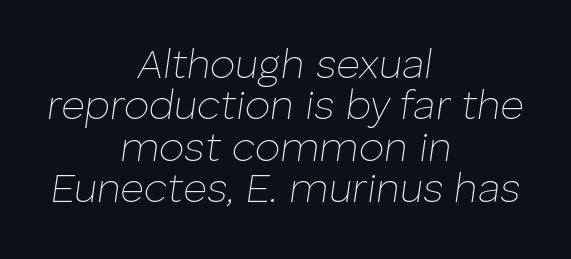
Look at the tracking — it's just the regular setting, nothing added. Do the characters align in a grid? No, the font is proportional. Italic: yes, the glyphs are oblique. The baseline area is clear. Summary of weight: not heavy and not bold.
